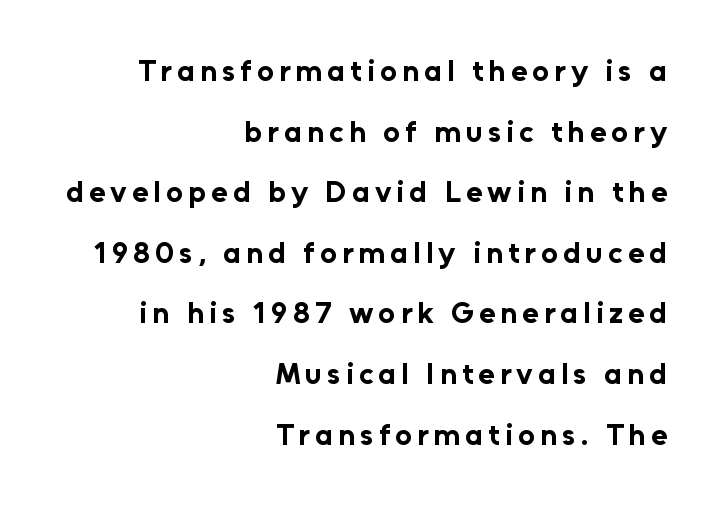
{"serif": "no", "italic": "no", "bold": "yes", "weight": "bold", "width": "normal", "stroke_contrast": "low", "x_height": "medium", "monospaced": "no", "underline": "no", "align": "right", "line_spacing": "loose", "line_spacing_ratio": 2.02, "glyph_px": 30}
